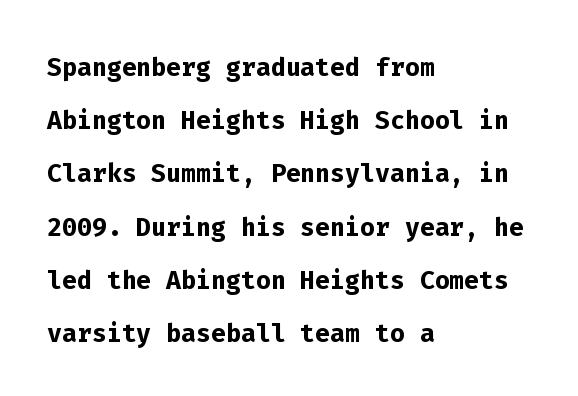
{"serif": "no", "italic": "no", "bold": "yes", "weight": "semibold", "width": "normal", "stroke_contrast": "low", "x_height": "medium", "monospaced": "yes", "underline": "no", "align": "left", "line_spacing": "normal", "line_spacing_ratio": 1.52, "letter_spacing": "normal", "letter_spacing_em": 0.0, "glyph_px": 35}
